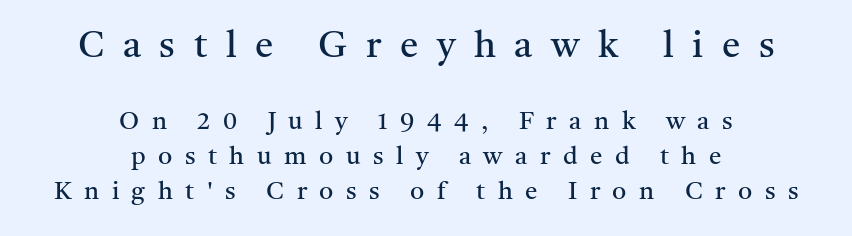
The image shows 37 px regular-weight serif type, upright; set centered, normal line spacing (1.4x), unusually wide letter spacing (+0.5 em), not underlined; the first (top) block is 1.48x larger; medium stroke contrast and a medium x-height.
